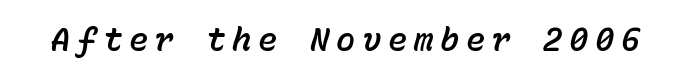
Q: Is the text italic (slanted)? A: Yes, it leans right by about 15 degrees.
Q: Is the text underlined? A: No.
Q: Is the spacing between letters normal or unusually wide? A: Unusually wide.
Q: Width (condensed, normal, or wide)? A: Normal.
Q: Stroke contrast? A: Low.
Q: x-height? A: Medium.
Q: Monospaced? A: Yes.
